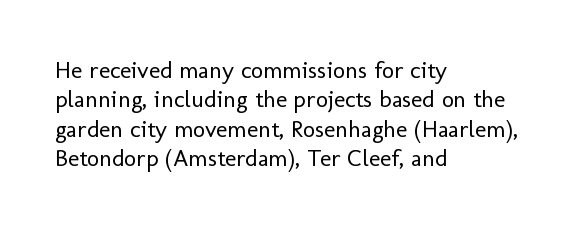
{"italic": "no", "bold": "no", "underline": "no", "align": "left", "line_spacing_ratio": 1.22, "letter_spacing": "normal", "letter_spacing_em": 0.0, "glyph_px": 24}
